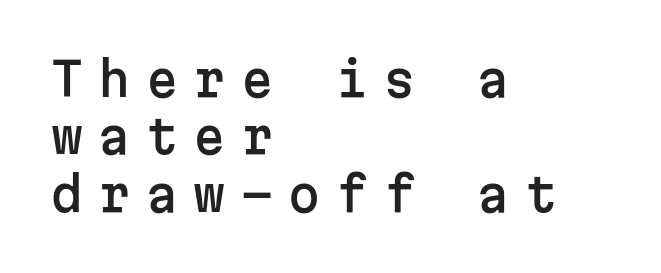
Regular leading. One-word summary of the alignment: left. Stroke terminals: plain, sans-serif. Spacing verdict: monospaced, one width for all characters.
